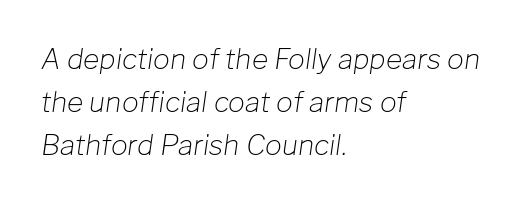
{"italic": "yes", "lean": "right", "slant_degrees": 8, "bold": "no", "weight": "light", "width": "normal", "stroke_contrast": "low", "x_height": "medium", "monospaced": "no", "underline": "no", "align": "left", "line_spacing": "normal", "line_spacing_ratio": 1.53, "letter_spacing": "normal", "letter_spacing_em": 0.0, "glyph_px": 28}
